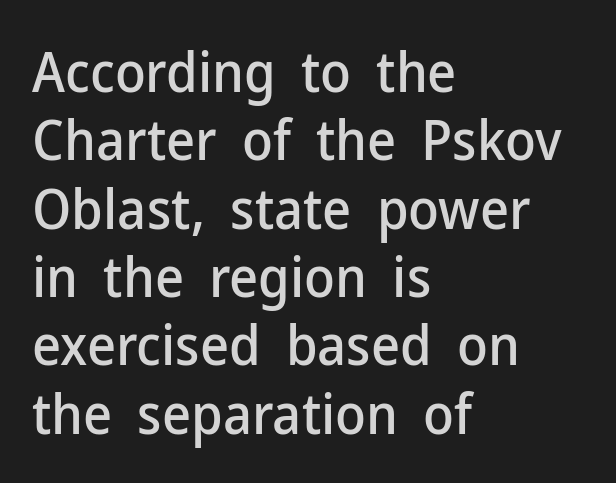
Q: Is the text italic (slanted)? A: No, it is upright.
Q: Is the typeface a serif or a sans-serif typeface? A: Sans-serif.
Q: Is the text underlined? A: No.
Q: How is the paragraph aligned? A: Left-aligned.
Q: Is the spacing between letters normal or unusually wide? A: Normal.
Q: Width (condensed, normal, or wide)? A: Normal.
Q: Stroke contrast? A: Low.
Q: x-height? A: Medium.
Q: Monospaced? A: No.
